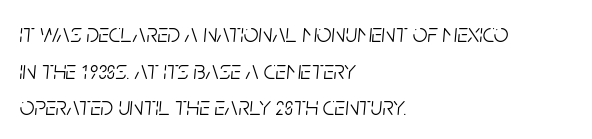
The image shows 26 px text type, italic (leaning right); set left-aligned, normal line spacing (1.41x), normal letter spacing, not underlined.
